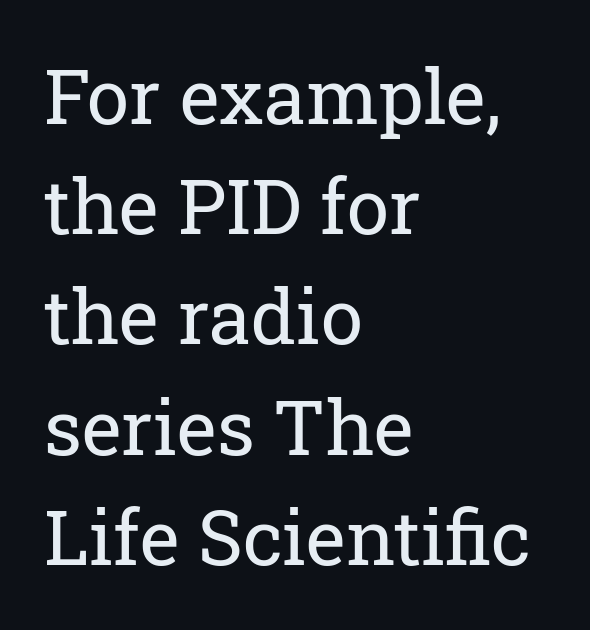
Q: Is the text bold? A: No.
Q: Is the text italic (slanted)? A: No, it is upright.
Q: Is the typeface a serif or a sans-serif typeface? A: Serif.
Q: Is the text underlined? A: No.
Q: How is the paragraph aligned? A: Left-aligned.
Q: Is the spacing between letters normal or unusually wide? A: Normal.
Q: Is the spacing between lines tight, normal or loose? A: Normal.
Q: Width (condensed, normal, or wide)? A: Normal.
Q: Stroke contrast? A: Low.
Q: x-height? A: Medium.
Q: Monospaced? A: No.
